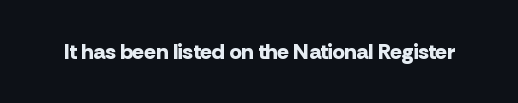
The image shows 22 px bold type, upright; set normal letter spacing, not underlined.
